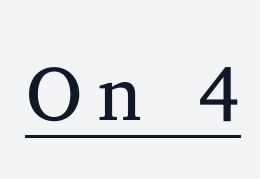
The image shows 77 px regular-weight serif type, upright; set unusually wide letter spacing (+0.21 em), underlined; medium stroke contrast and a medium x-height.
